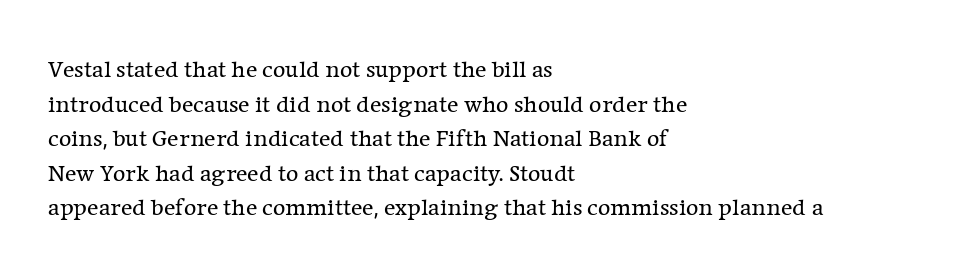
Q: Is the text bold? A: No.
Q: Is the text italic (slanted)? A: No, it is upright.
Q: Is the text underlined? A: No.
Q: How is the paragraph aligned? A: Left-aligned.
Q: Is the spacing between letters normal or unusually wide? A: Normal.
Q: Is the spacing between lines tight, normal or loose? A: Normal.
